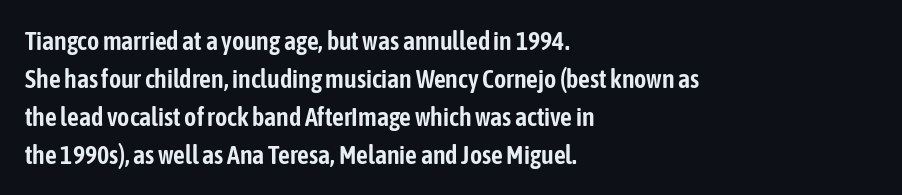
Vertical strokes here are truly vertical. Inter-character spacing is left at the font's built-in metrics. Beneath every word, the page is bare. The typesetter chose a ragged-right arrangement here. Quick note: interline space is typical.
